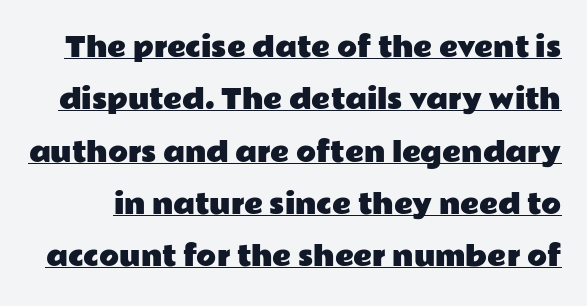
The image shows 26 px text type, upright; set loose line spacing (2.01x), normal letter spacing, underlined.
